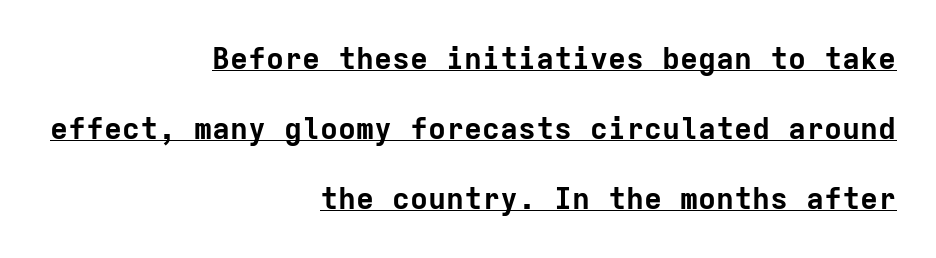
Leading: increased. Glance below the letters and you will spot a drawn line. Summary of weight: heavy, a full bold. The typography opts for an upright posture over an oblique one. Observe the absence of serifs on each vertical stroke in this sample. The letters march in equal steps, a hallmark of fixed-pitch type.
